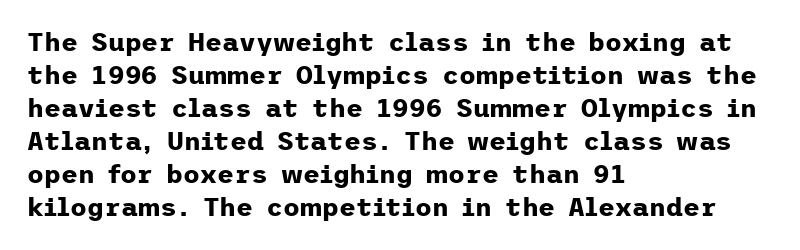
{"italic": "no", "bold": "yes", "underline": "no", "align": "left", "line_spacing": "normal", "line_spacing_ratio": 1.27, "letter_spacing": "normal", "letter_spacing_em": 0.0, "glyph_px": 26}
